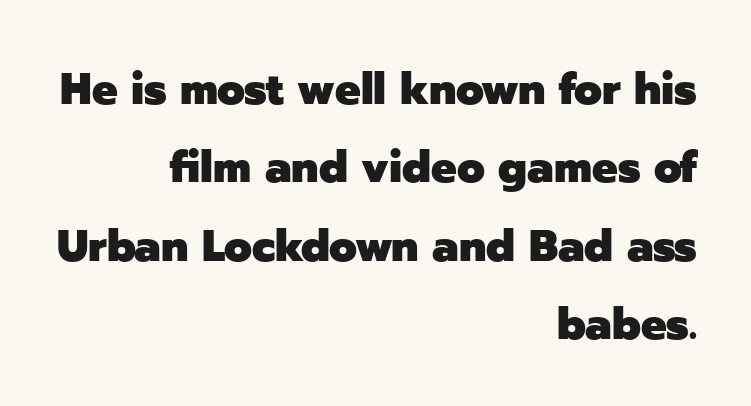
{"serif": "no", "italic": "no", "bold": "yes", "weight": "heavy", "width": "normal", "stroke_contrast": "low", "x_height": "medium", "monospaced": "no", "underline": "no", "align": "right", "line_spacing_ratio": 1.74, "letter_spacing": "normal", "letter_spacing_em": 0.0, "glyph_px": 45}
